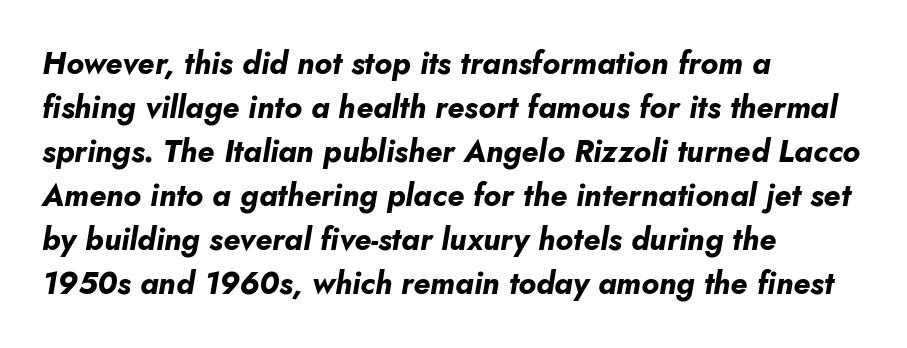
{"italic": "yes", "lean": "right", "slant_degrees": 10, "bold": "yes", "weight": "bold", "width": "normal", "stroke_contrast": "low", "x_height": "small", "monospaced": "no", "underline": "no", "align": "left", "line_spacing": "normal", "line_spacing_ratio": 1.42, "letter_spacing": "normal", "letter_spacing_em": 0.0, "glyph_px": 31}
